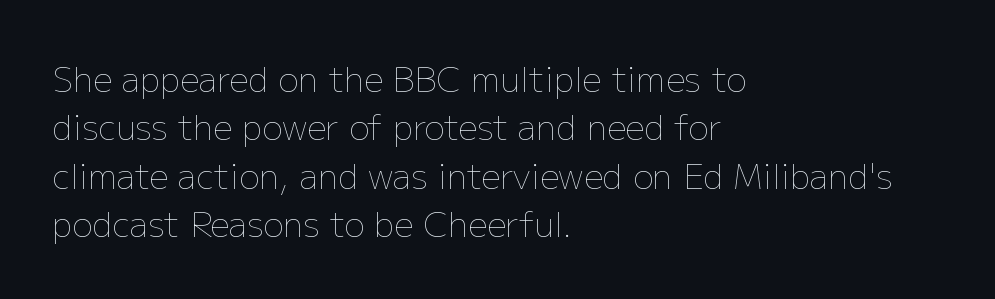
Q: Is the text bold? A: No.
Q: Is the text italic (slanted)? A: No, it is upright.
Q: Is the text underlined? A: No.
Q: How is the paragraph aligned? A: Left-aligned.
Q: Is the spacing between letters normal or unusually wide? A: Normal.
Q: Is the spacing between lines tight, normal or loose? A: Normal.
Q: Width (condensed, normal, or wide)? A: Normal.
Q: Stroke contrast? A: Low.
Q: x-height? A: Medium.
Q: Monospaced? A: No.
